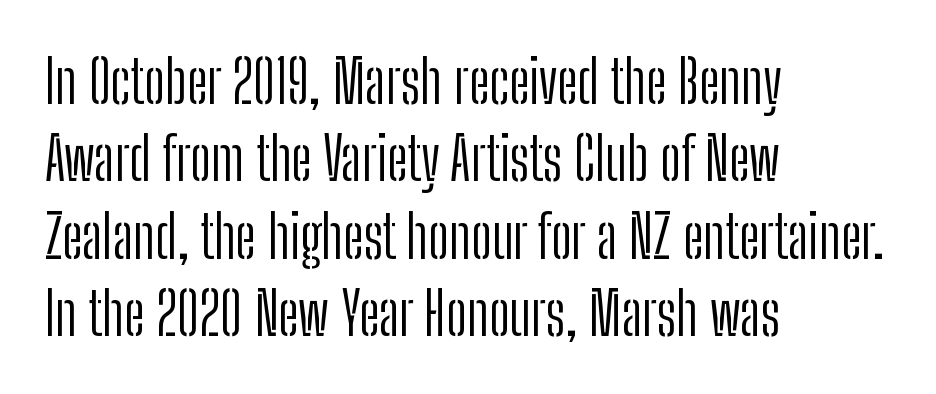
Q: Is the text bold? A: No.
Q: Is the text italic (slanted)? A: No, it is upright.
Q: Is the typeface a serif or a sans-serif typeface? A: Sans-serif.
Q: Is the text underlined? A: No.
Q: How is the paragraph aligned? A: Left-aligned.
Q: Is the spacing between letters normal or unusually wide? A: Normal.
Q: Is the spacing between lines tight, normal or loose? A: Normal.
Q: Width (condensed, normal, or wide)? A: Condensed.
Q: Stroke contrast? A: Low.
Q: x-height? A: Medium.
Q: Monospaced? A: No.
